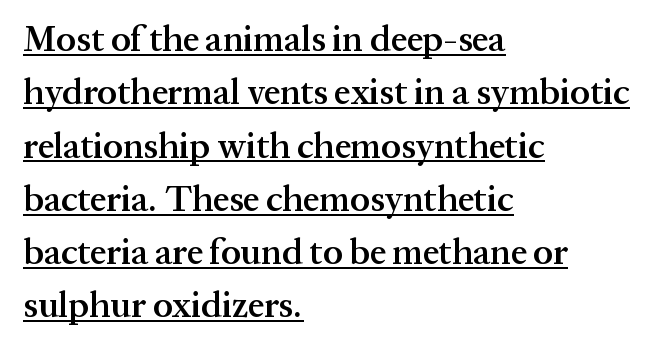
{"serif": "yes", "italic": "no", "bold": "semi", "weight": "semibold", "width": "normal", "stroke_contrast": "medium", "x_height": "medium", "monospaced": "no", "underline": "yes", "align": "left", "line_spacing": "normal", "line_spacing_ratio": 1.48, "letter_spacing": "normal", "letter_spacing_em": 0.0, "glyph_px": 36}
